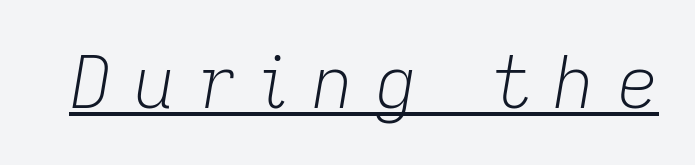
The image shows 72 px light type, italic (leaning right); set unusually wide letter spacing (+0.3 em), underlined; low stroke contrast and a medium x-height.
